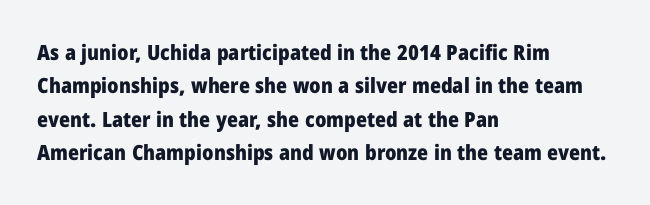
The lines sit at an ordinary, default distance from one another. Bare-footed words on every line. The rendering uses a bold face; every stroke is thick and dark. Posture: upright roman.
